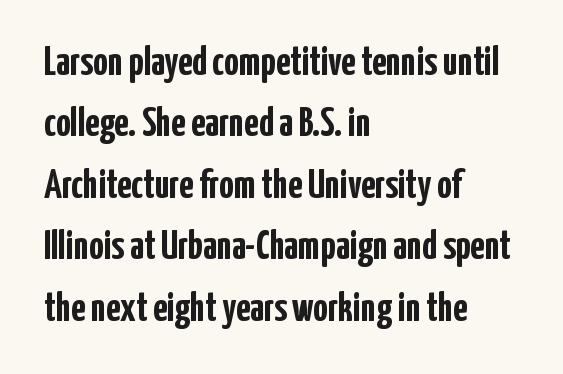
Q: Is the text bold? A: Yes.
Q: Is the text italic (slanted)? A: No, it is upright.
Q: Is the typeface a serif or a sans-serif typeface? A: Sans-serif.
Q: Is the text underlined? A: No.
Q: How is the paragraph aligned? A: Left-aligned.
Q: Is the spacing between letters normal or unusually wide? A: Normal.
Q: Is the spacing between lines tight, normal or loose? A: Normal.
Q: Width (condensed, normal, or wide)? A: Condensed.
Q: Stroke contrast? A: Low.
Q: x-height? A: Medium.
Q: Monospaced? A: No.
